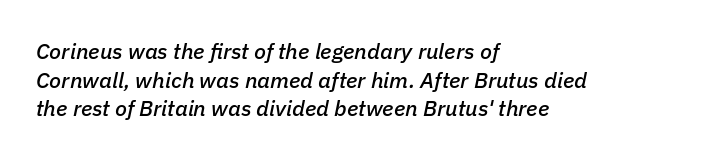
The image shows 22 px text type, italic (leaning right); set left-aligned, normal line spacing (1.3x), normal letter spacing, not underlined.
